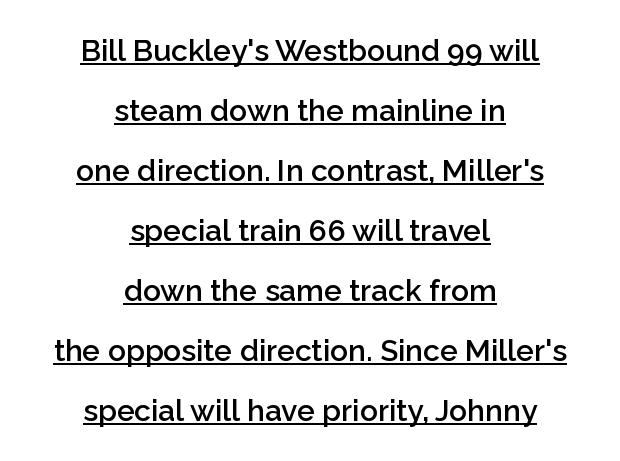
{"serif": "no", "italic": "no", "bold": "semi", "weight": "semibold", "width": "normal", "stroke_contrast": "low", "x_height": "medium", "monospaced": "no", "underline": "yes", "align": "center", "line_spacing": "loose", "line_spacing_ratio": 2.0, "letter_spacing": "normal", "letter_spacing_em": 0.0, "glyph_px": 30}
